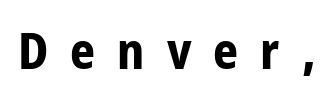
{"serif": "no", "italic": "no", "bold": "yes", "weight": "bold", "width": "condensed", "stroke_contrast": "low", "x_height": "medium", "monospaced": "no", "underline": "no", "letter_spacing": "wide", "letter_spacing_em": 0.45, "glyph_px": 49}
